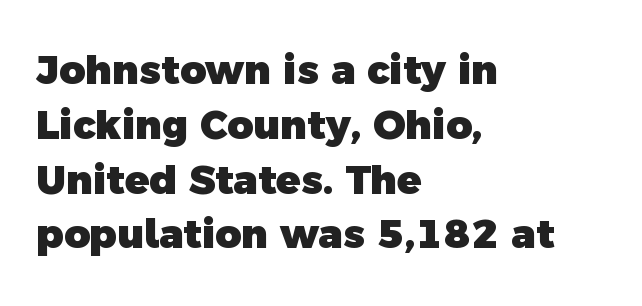
{"serif": "no", "bold": "yes", "weight": "heavy", "width": "normal", "x_height": "medium", "monospaced": "no", "underline": "no", "align": "left", "line_spacing": "normal", "line_spacing_ratio": 1.37, "letter_spacing": "normal", "letter_spacing_em": 0.0, "glyph_px": 40}
